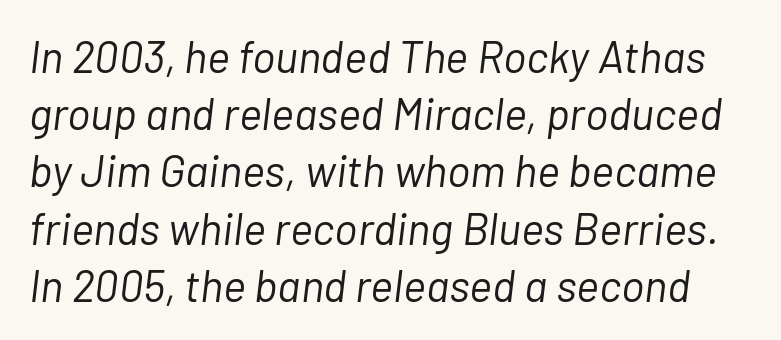
{"italic": "yes", "lean": "right", "slant_degrees": 7, "bold": "no", "weight": "light", "width": "normal", "stroke_contrast": "low", "x_height": "medium", "monospaced": "no", "underline": "no", "line_spacing": "normal", "line_spacing_ratio": 1.3, "letter_spacing": "normal", "letter_spacing_em": 0.0, "glyph_px": 44}
